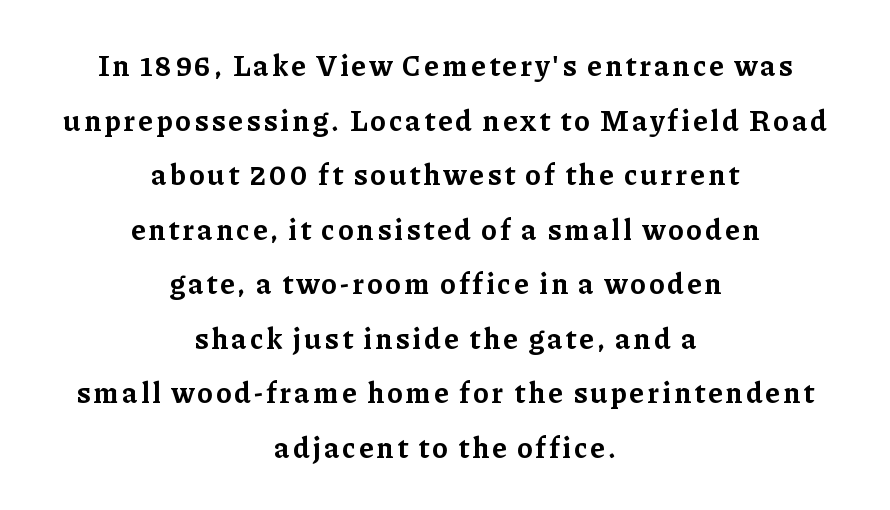
Pretty heavy lettering here — definitely bold. In terms of letterform style, serifs are clearly present. A clean baseline with only descenders dipping below it. Visually the block forms a symmetrical silhouette, jagged on both flanks. The face used here is proportionally spaced, like ordinary book or web type.
